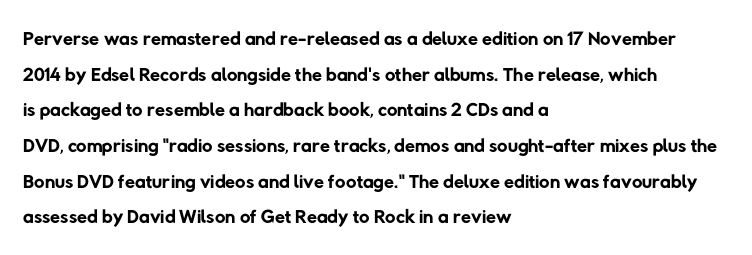
All the whitespace from short lines collects on the right. This rendering employs a face without finishing strokes, i.e., a sans-serif. Plain, unruled lines of type. Nobody touched the tracking dial on this one.
